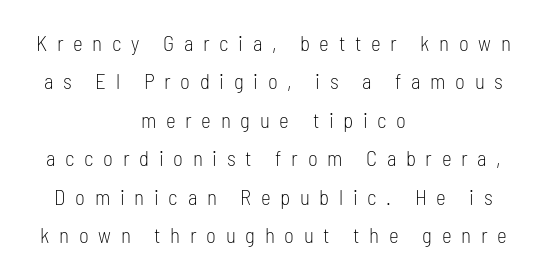
Nobody drew a line under any word here. Line starts and ends both wander, symmetrically. Stroke thickness stays within the range of a standard reading face or lighter. Is there any slant? The stems are plumb. This sample uses expanded letter spacing, leaving extra air between glyphs.
